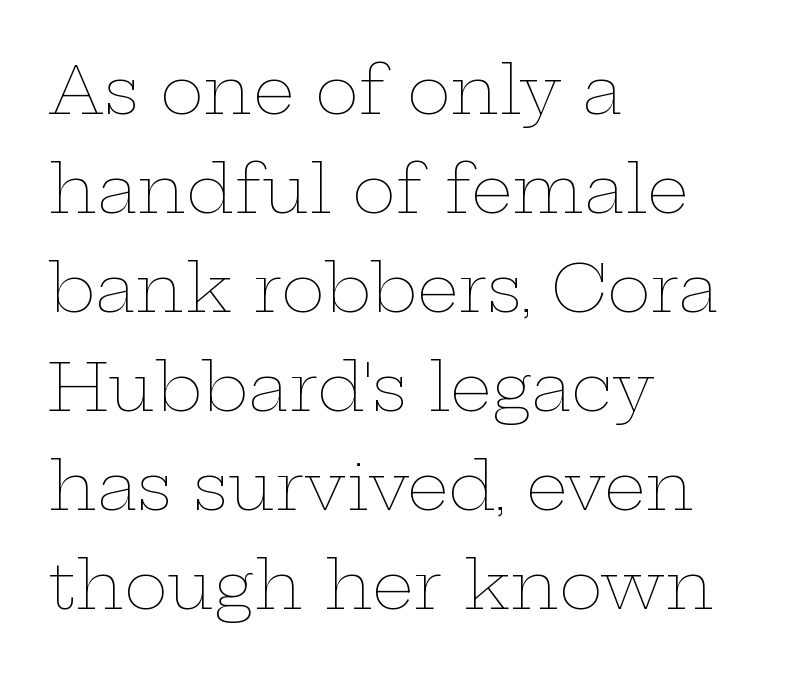
{"italic": "no", "bold": "no", "weight": "thin", "width": "wide", "stroke_contrast": "low", "x_height": "medium", "monospaced": "no", "underline": "no", "align": "left", "line_spacing": "normal", "line_spacing_ratio": 1.5, "letter_spacing": "normal", "letter_spacing_em": 0.0, "glyph_px": 66}
